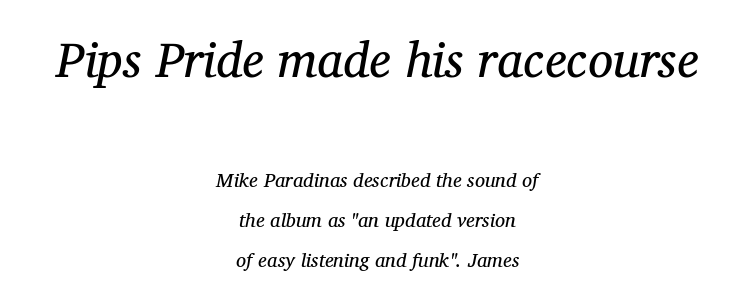
{"serif": "yes", "italic": "yes", "lean": "right", "slant_degrees": 12, "bold": "no", "weight": "regular", "width": "normal", "stroke_contrast": "medium", "x_height": "medium", "monospaced": "no", "underline": "no", "align": "center", "line_spacing": "loose", "line_spacing_ratio": 1.99, "letter_spacing": "normal", "letter_spacing_em": 0.0, "larger_block": "first", "size_ratio": 2.5, "glyph_px": 50}
